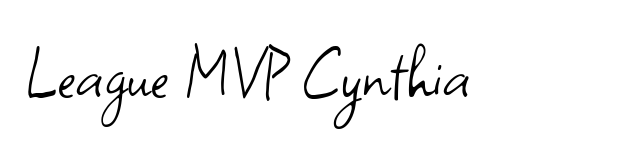
Q: Is the text bold? A: No.
Q: Is the text italic (slanted)? A: Yes.
Q: Is the typeface a serif or a sans-serif typeface? A: Sans-serif.
Q: Is the text underlined? A: No.
Q: Is the spacing between letters normal or unusually wide? A: Normal.
Q: Width (condensed, normal, or wide)? A: Normal.
Q: Stroke contrast? A: Low.
Q: x-height? A: Small.
Q: Monospaced? A: No.
